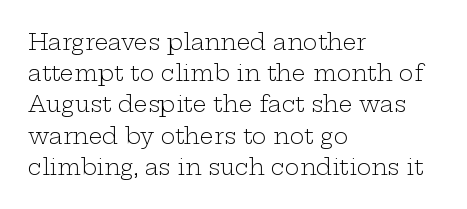
The image shows 22 px text type, upright; set left-aligned, normal line spacing (1.42x), normal letter spacing, not underlined.
